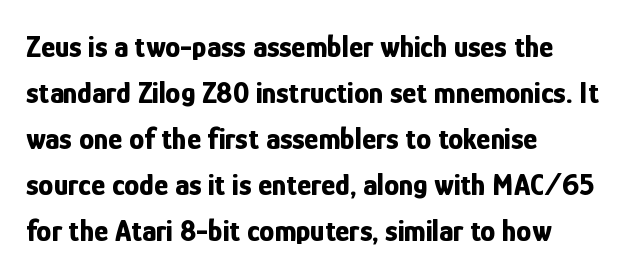
{"serif": "no", "italic": "no", "bold": "yes", "weight": "bold", "width": "condensed", "stroke_contrast": "low", "x_height": "medium", "monospaced": "no", "underline": "no", "align": "left", "line_spacing": "normal", "line_spacing_ratio": 1.53, "letter_spacing": "normal", "letter_spacing_em": 0.0, "glyph_px": 30}
